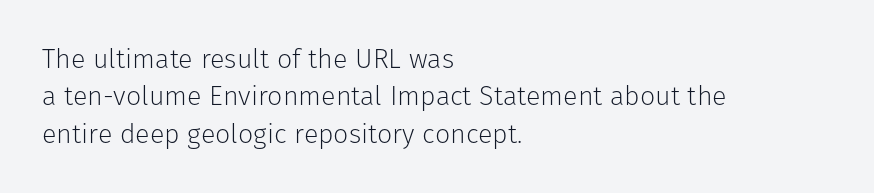
Q: Is the text bold? A: No.
Q: Is the text italic (slanted)? A: No, it is upright.
Q: Is the text underlined? A: No.
Q: How is the paragraph aligned? A: Left-aligned.
Q: Is the spacing between letters normal or unusually wide? A: Normal.
Q: Is the spacing between lines tight, normal or loose? A: Normal.
